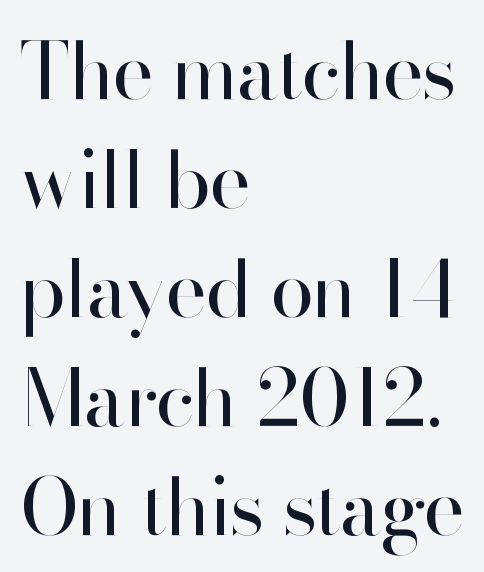
Regarding serifs, this sample does without them. If you drew a ruler down the left edge, every line would touch it. Reading down the column, the eye jumps a familiar distance to each next line. Has an underline been added? It has not.
